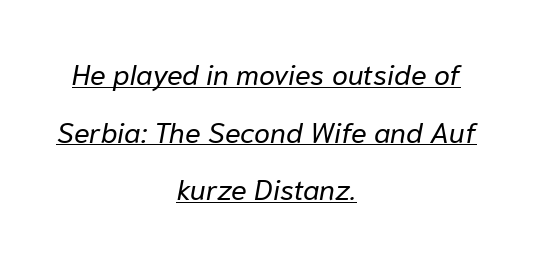
Q: Is the text bold? A: No.
Q: Is the text italic (slanted)? A: Yes, it leans right by about 10 degrees.
Q: Is the text underlined? A: Yes.
Q: How is the paragraph aligned? A: Centered.
Q: Is the spacing between letters normal or unusually wide? A: Normal.
Q: Is the spacing between lines tight, normal or loose? A: Loose.
Q: Width (condensed, normal, or wide)? A: Normal.
Q: Stroke contrast? A: Low.
Q: x-height? A: Medium.
Q: Monospaced? A: No.
